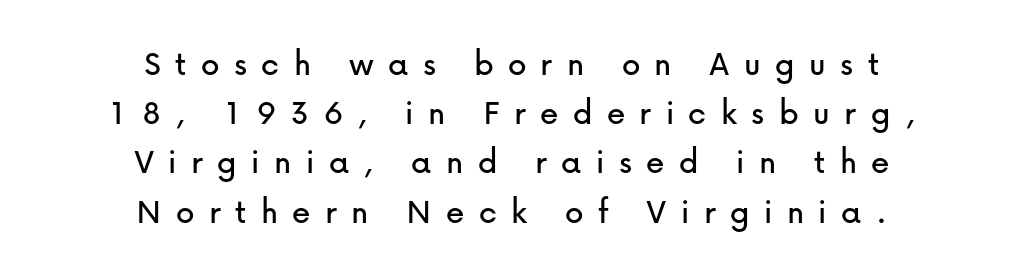
Q: Is the text italic (slanted)? A: No, it is upright.
Q: Is the typeface a serif or a sans-serif typeface? A: Sans-serif.
Q: Is the text underlined? A: No.
Q: How is the paragraph aligned? A: Centered.
Q: Is the spacing between letters normal or unusually wide? A: Unusually wide.
Q: Is the spacing between lines tight, normal or loose? A: Normal.
Q: Width (condensed, normal, or wide)? A: Normal.
Q: Stroke contrast? A: Low.
Q: x-height? A: Medium.
Q: Monospaced? A: No.
